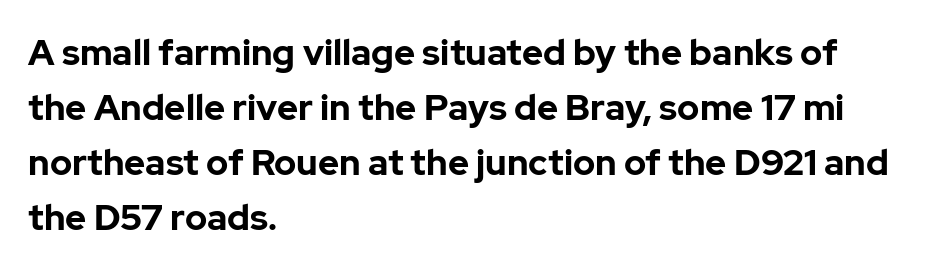
Q: Is the text bold? A: Yes.
Q: Is the text italic (slanted)? A: No, it is upright.
Q: Is the typeface a serif or a sans-serif typeface? A: Sans-serif.
Q: Is the text underlined? A: No.
Q: How is the paragraph aligned? A: Left-aligned.
Q: Is the spacing between letters normal or unusually wide? A: Normal.
Q: Is the spacing between lines tight, normal or loose? A: Normal.
Q: Width (condensed, normal, or wide)? A: Normal.
Q: Stroke contrast? A: Low.
Q: x-height? A: Medium.
Q: Monospaced? A: No.
